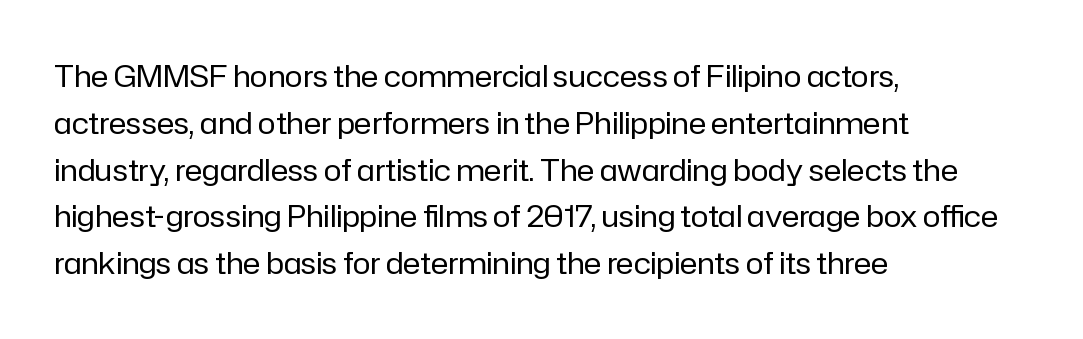
{"serif": "no", "italic": "no", "bold": "no", "weight": "regular", "width": "normal", "stroke_contrast": "low", "x_height": "medium", "monospaced": "no", "underline": "no", "align": "left", "line_spacing": "normal", "line_spacing_ratio": 1.56, "letter_spacing": "normal", "letter_spacing_em": 0.0, "glyph_px": 30}
